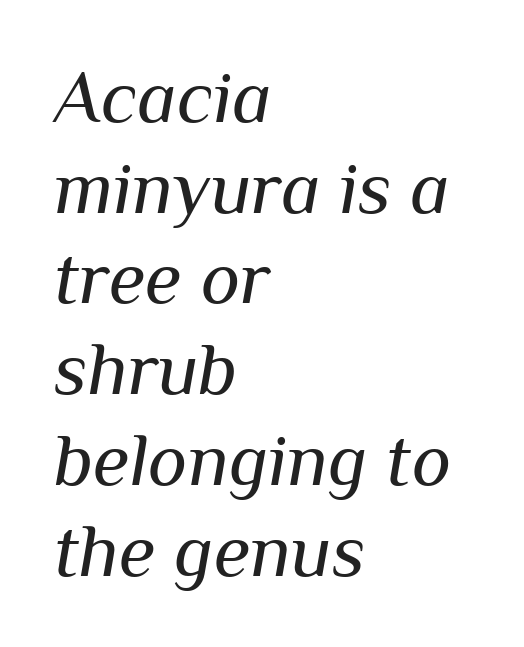
Proportional: the letters do not fall into vertical columns. The specimen omits any rule beneath the text block's lines. No chunkiness to these letters — they're not bold. Reading down the block, your eye returns to a fixed left position each line.
